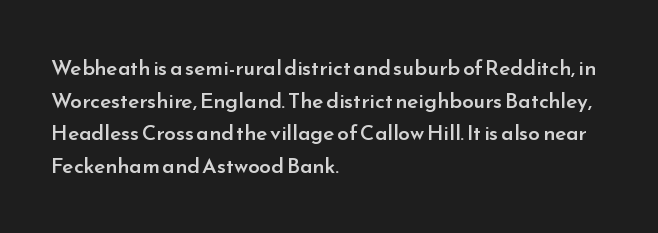
{"italic": "no", "bold": "semi", "underline": "no", "align": "left", "line_spacing": "normal", "line_spacing_ratio": 1.55, "letter_spacing": "normal", "letter_spacing_em": 0.0, "glyph_px": 21}
